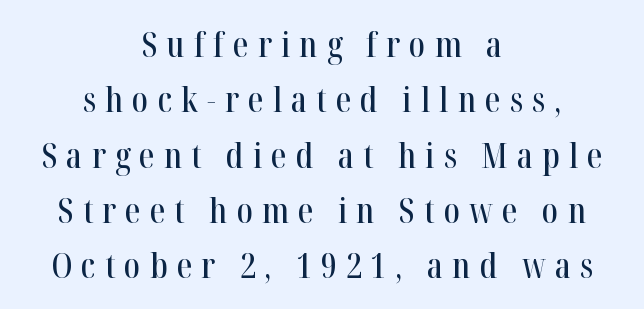
Q: Is the text italic (slanted)? A: No, it is upright.
Q: Is the typeface a serif or a sans-serif typeface? A: Serif.
Q: Is the text underlined? A: No.
Q: How is the paragraph aligned? A: Centered.
Q: Is the spacing between letters normal or unusually wide? A: Unusually wide.
Q: Is the spacing between lines tight, normal or loose? A: Normal.
Q: Width (condensed, normal, or wide)? A: Condensed.
Q: Stroke contrast? A: High.
Q: x-height? A: Medium.
Q: Monospaced? A: No.
